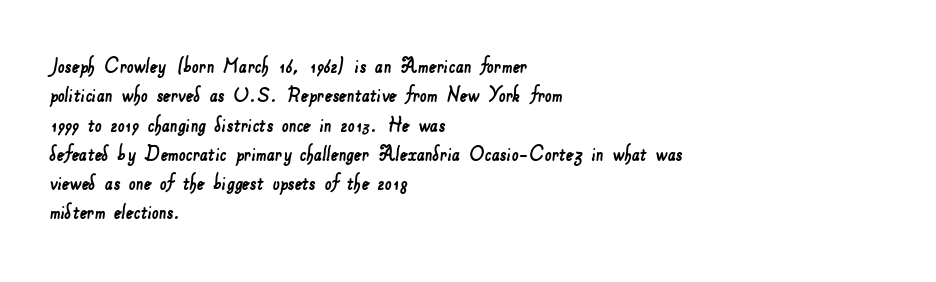
The passage shown has conventional tracking throughout. The zone under the glyphs is completely vacant. Alignment: flush left.
